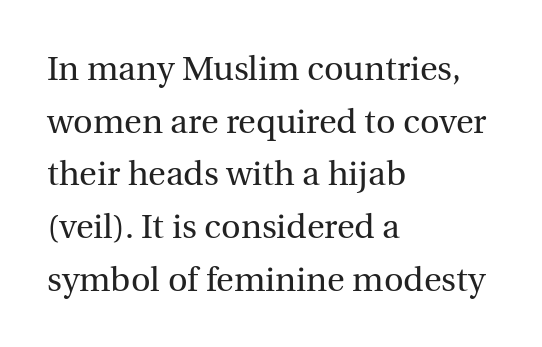
The image shows 34 px regular-weight serif type, upright; set left-aligned, normal line spacing (1.55x), normal letter spacing, not underlined; a medium x-height.
